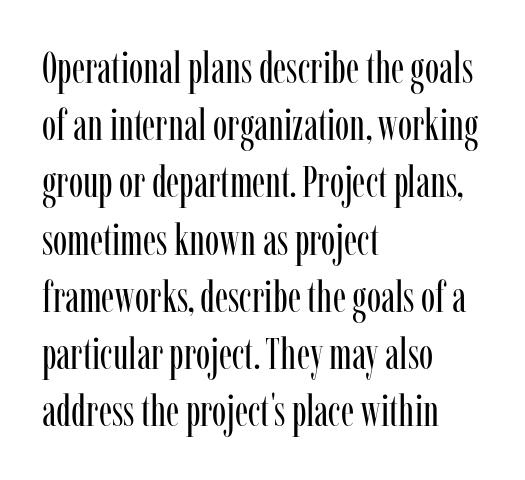
Has an underline been added? It has not. If you measured baseline to baseline, you'd find a middling distance. The lines are quadded left. Are there feet on the stems? There are — it's a serif.
